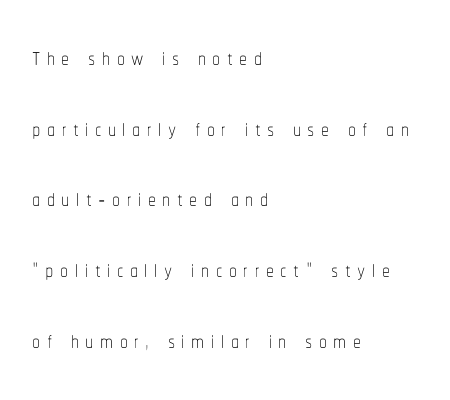
The image shows 32 px thin, condensed type, upright; set left-aligned, loose line spacing (2.21x), unusually wide letter spacing (+0.2 em), not underlined; low stroke contrast and a medium x-height.
